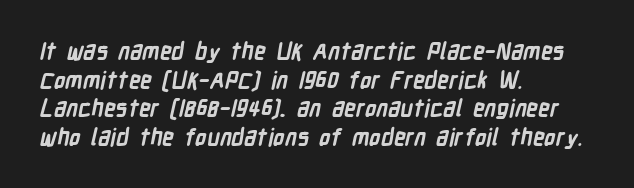
Q: Is the text bold? A: Yes.
Q: Is the text underlined? A: No.
Q: How is the paragraph aligned? A: Left-aligned.
Q: Is the spacing between letters normal or unusually wide? A: Normal.
